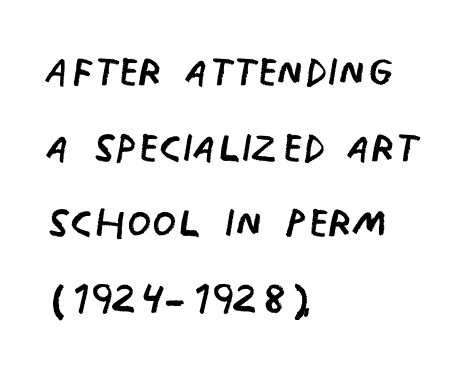
{"serif": "no", "bold": "no", "weight": "regular", "width": "condensed", "stroke_contrast": "low", "x_height": "large", "monospaced": "no", "underline": "no", "align": "left", "line_spacing": "normal", "line_spacing_ratio": 1.35, "letter_spacing": "normal", "letter_spacing_em": 0.0, "glyph_px": 56}
